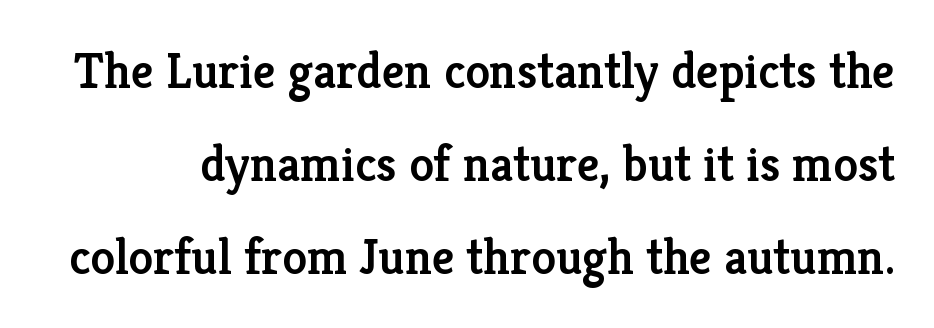
Q: Is the text bold? A: Semi-bold.
Q: Is the text italic (slanted)? A: No, it is upright.
Q: Is the typeface a serif or a sans-serif typeface? A: Serif.
Q: Is the text underlined? A: No.
Q: Is the spacing between letters normal or unusually wide? A: Normal.
Q: Width (condensed, normal, or wide)? A: Normal.
Q: Stroke contrast? A: Low.
Q: x-height? A: Medium.
Q: Monospaced? A: No.
